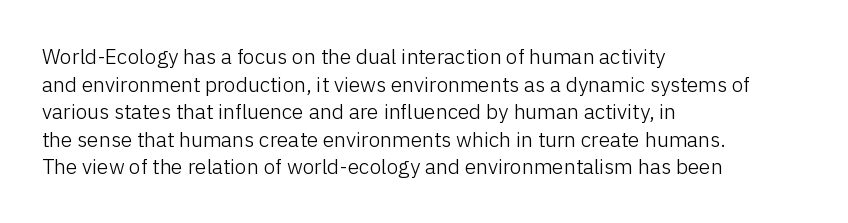
{"italic": "no", "bold": "no", "underline": "no", "align": "left", "line_spacing": "normal", "line_spacing_ratio": 1.31, "letter_spacing": "normal", "letter_spacing_em": 0.0, "glyph_px": 21}
